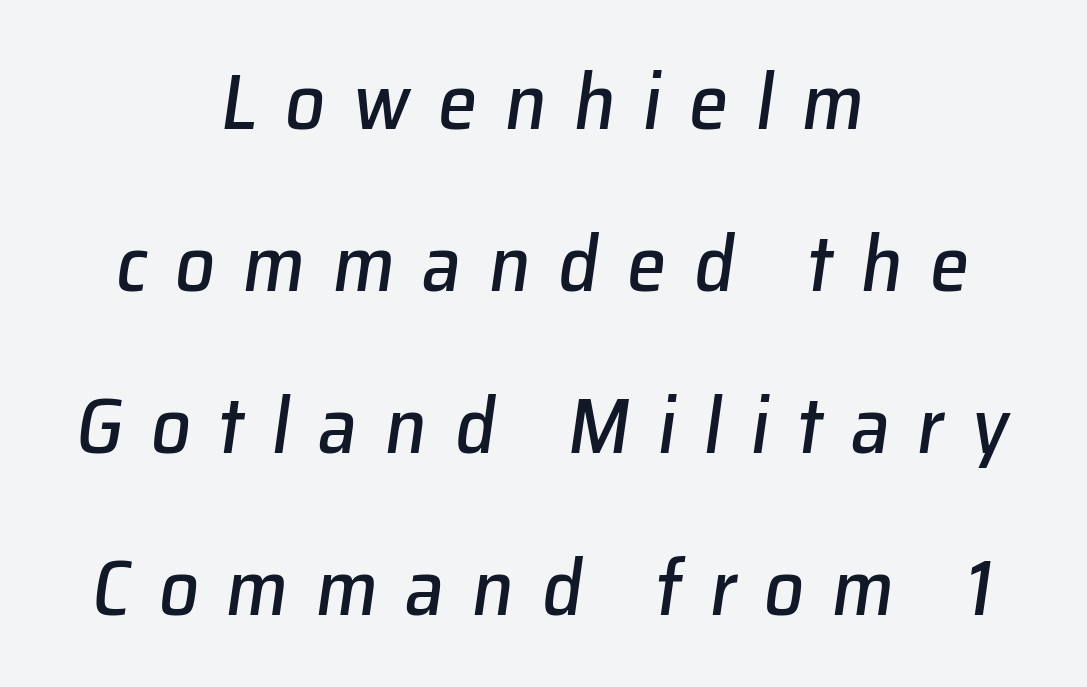
Q: Is the text italic (slanted)? A: Yes, it leans right by about 8 degrees.
Q: Is the text underlined? A: No.
Q: How is the paragraph aligned? A: Centered.
Q: Is the spacing between letters normal or unusually wide? A: Unusually wide.
Q: Is the spacing between lines tight, normal or loose? A: Loose.
Q: Width (condensed, normal, or wide)? A: Normal.
Q: Stroke contrast? A: Low.
Q: x-height? A: Medium.
Q: Monospaced? A: No.
